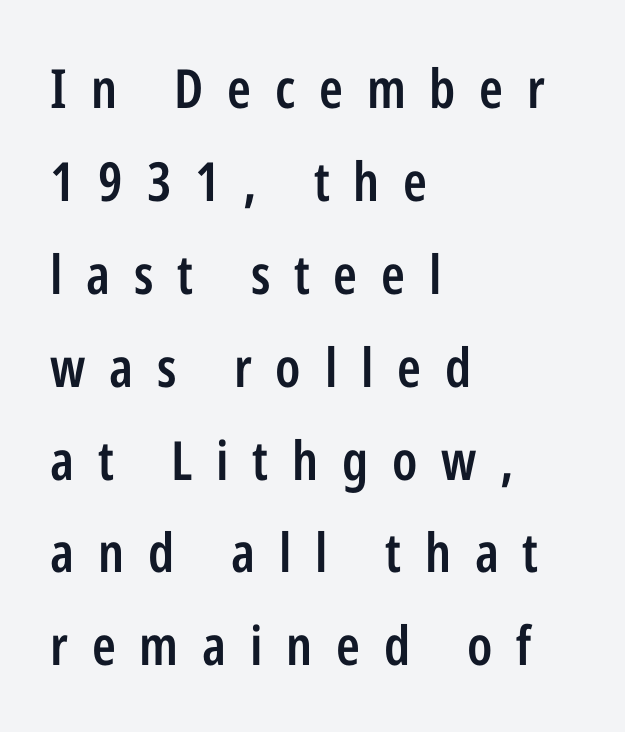
The image shows 54 px semibold, condensed sans-serif type, upright; set left-aligned, line spacing 1.72x, unusually wide letter spacing (+0.44 em), not underlined; low stroke contrast and a medium x-height.
